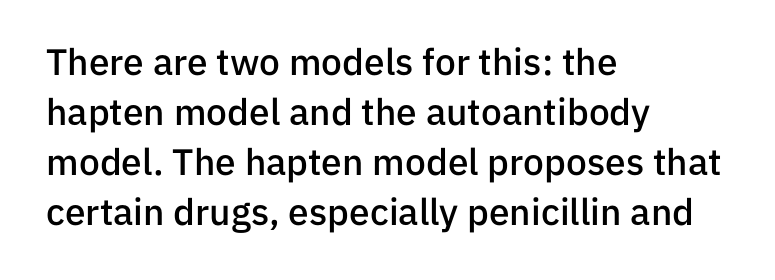
{"serif": "no", "italic": "no", "bold": "semi", "weight": "semibold", "width": "normal", "stroke_contrast": "low", "x_height": "medium", "monospaced": "no", "underline": "no", "align": "left", "line_spacing": "normal", "line_spacing_ratio": 1.35, "letter_spacing": "normal", "letter_spacing_em": 0.0, "glyph_px": 37}
